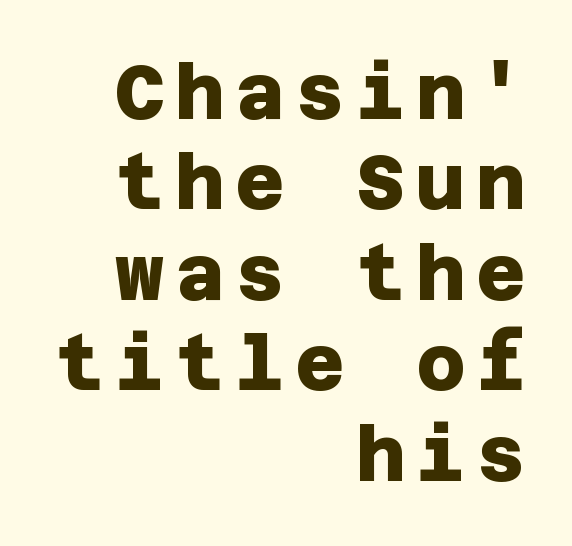
The gap between lines stays unmarked. Short and long lines alike share a common ending point at right. I'd describe the lettering as bold — thick and assertive. Look at the bottom of the vertical strokes: they stop flat, with no serifs.
